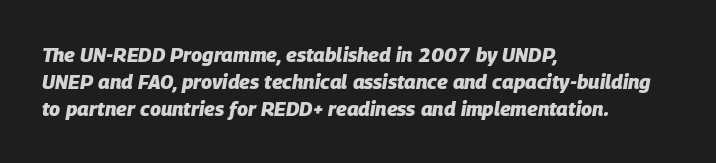
The image shows 20 px bold type, italic (leaning right); set left-aligned, normal line spacing (1.35x), normal letter spacing, not underlined.
